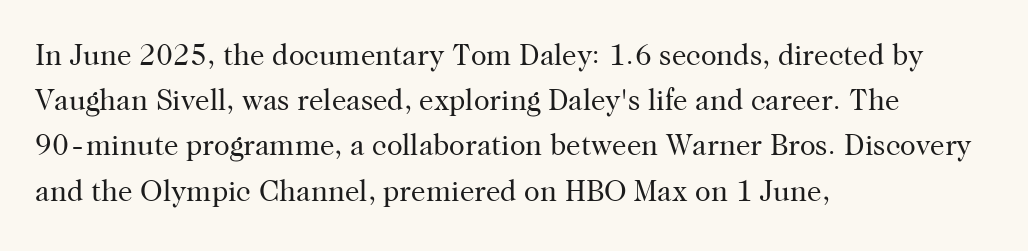
Q: Is the text bold? A: No.
Q: Is the text italic (slanted)? A: No, it is upright.
Q: Is the typeface a serif or a sans-serif typeface? A: Serif.
Q: Is the text underlined? A: No.
Q: How is the paragraph aligned? A: Left-aligned.
Q: Is the spacing between letters normal or unusually wide? A: Normal.
Q: Is the spacing between lines tight, normal or loose? A: Normal.
Q: Width (condensed, normal, or wide)? A: Normal.
Q: Stroke contrast? A: High.
Q: x-height? A: Medium.
Q: Monospaced? A: No.
